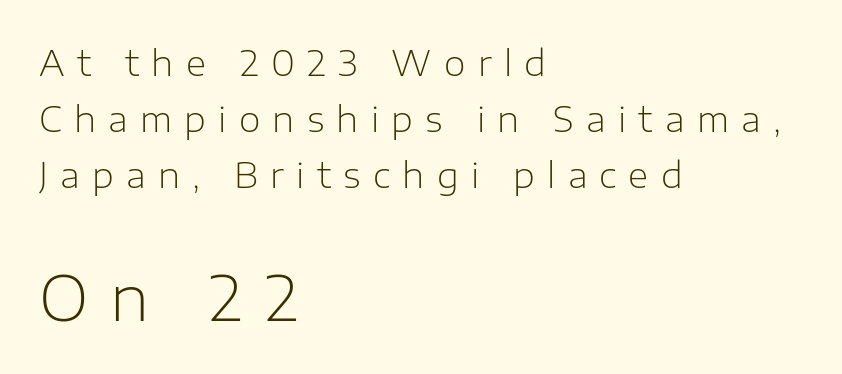
The image shows 62 px light sans-serif type, upright; set left-aligned, normal line spacing (1.6x), unusually wide letter spacing (+0.35 em), not underlined; the second (bottom) block is 1.77x larger; low stroke contrast and a medium x-height.
